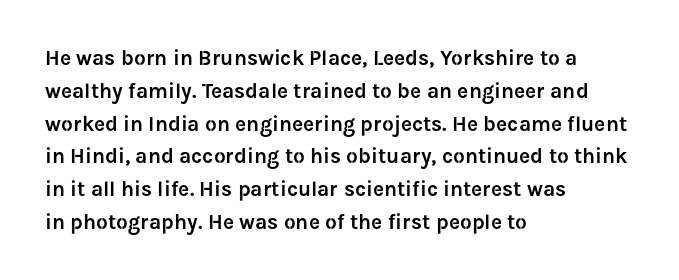
Whoever set this chose a conventional vertical rhythm. Quick note: not italic, upright. Only glyphs here, with clear space below each row. The horizontal fit of the characters is conventional and even. Notice how the passage keeps a crisp vertical edge on the left only.
